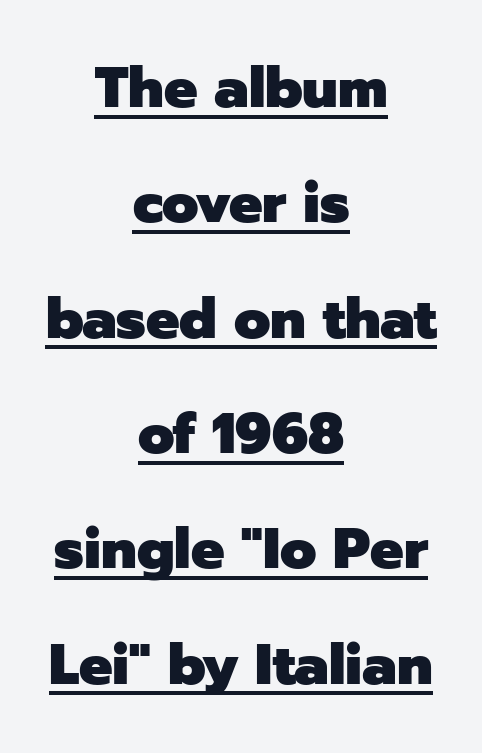
{"serif": "no", "italic": "no", "bold": "yes", "weight": "heavy", "width": "normal", "stroke_contrast": "low", "x_height": "medium", "monospaced": "no", "underline": "yes", "align": "center", "line_spacing": "loose", "line_spacing_ratio": 2.06, "letter_spacing": "normal", "letter_spacing_em": 0.0, "glyph_px": 56}
